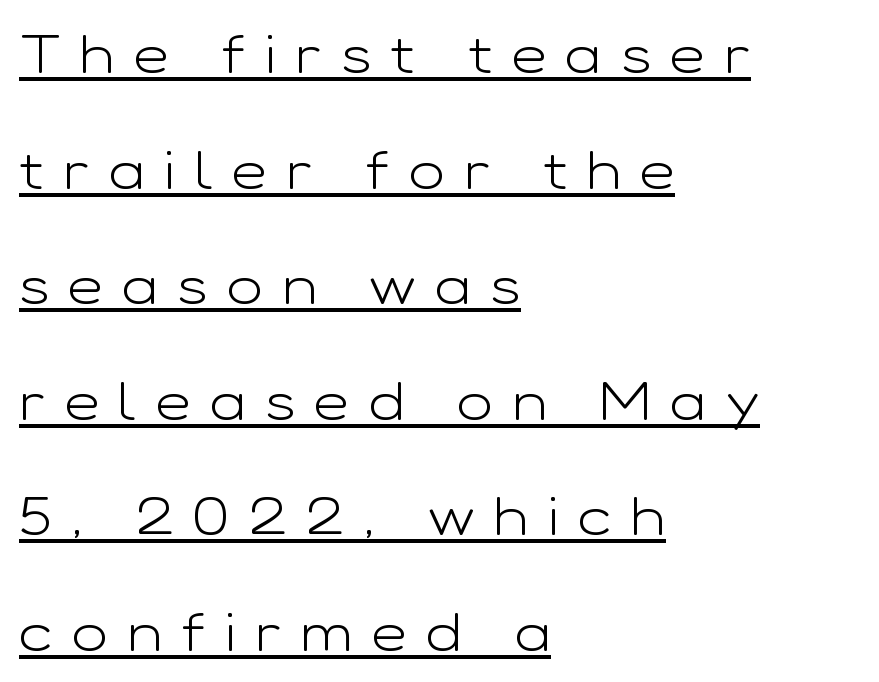
The passage shown stacks its lines with a broad gap. Letterform terminals end flat and unadorned throughout the passage. Unlike italic type, these characters show no tilt at all. Vertical stems look standard width or narrower in stroke. Look at the tracking — it's clearly loosened, letters drifting apart.
